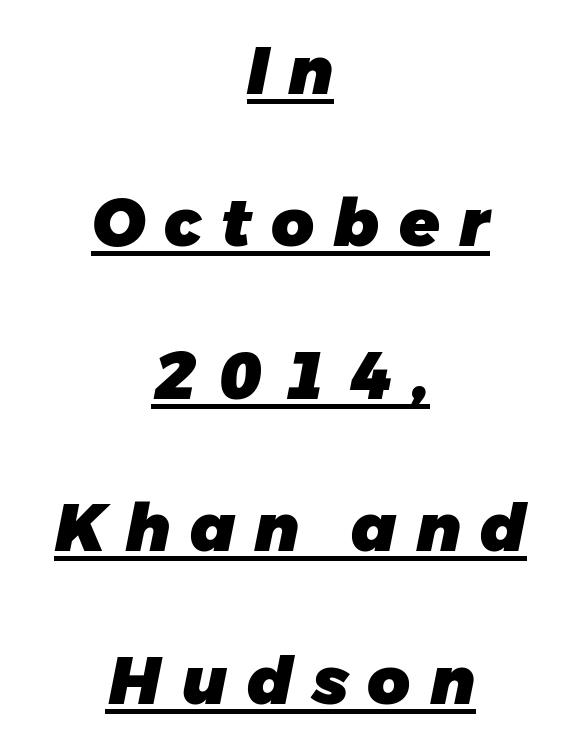
{"italic": "yes", "lean": "right", "slant_degrees": 11, "bold": "yes", "weight": "heavy", "width": "normal", "stroke_contrast": "low", "x_height": "medium", "monospaced": "no", "underline": "yes", "align": "center", "line_spacing": "loose", "line_spacing_ratio": 2.31, "letter_spacing": "wide", "letter_spacing_em": 0.29, "glyph_px": 66}
